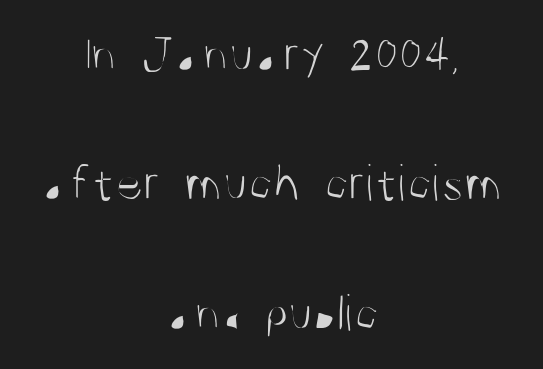
The image shows 53 px light, condensed sans-serif type, upright; set centered, loose line spacing (2.44x), normal letter spacing, not underlined; medium stroke contrast and a large x-height.
